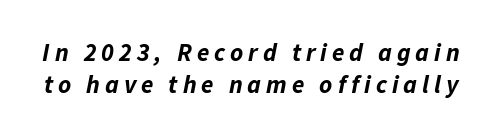
The image shows 25 px bold type, italic (leaning right); set normal line spacing (1.28x), unusually wide letter spacing (+0.2 em), not underlined.
